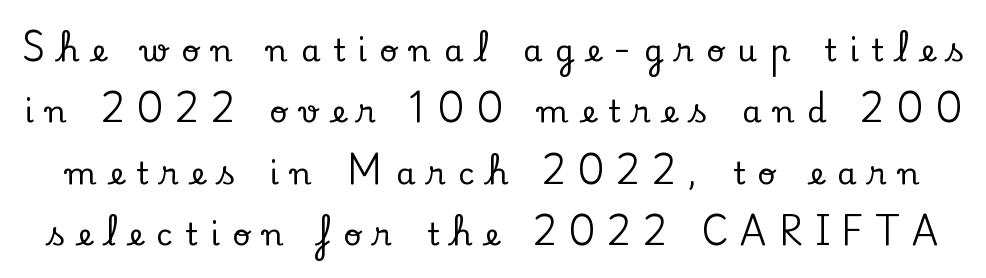
Q: Is the text italic (slanted)? A: No, it is upright.
Q: Is the text underlined? A: No.
Q: Is the spacing between letters normal or unusually wide? A: Unusually wide.
Q: Is the spacing between lines tight, normal or loose? A: Loose.
Q: Width (condensed, normal, or wide)? A: Normal.
Q: Stroke contrast? A: Low.
Q: x-height? A: Small.
Q: Monospaced? A: No.
